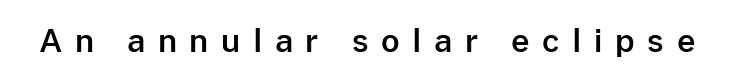
Nope, not italic — everything's standing straight. Is this a fixed-width face? No — the glyphs have proportional, varying widths. Between one letter and the next there's a generous, obvious gap. Lines of text with bare space underneath.
